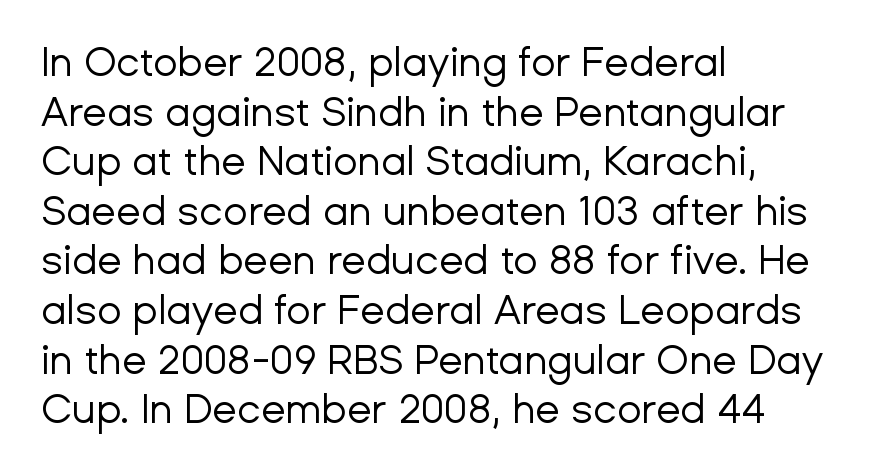
Q: Is the text bold? A: No.
Q: Is the text italic (slanted)? A: No, it is upright.
Q: Is the typeface a serif or a sans-serif typeface? A: Sans-serif.
Q: Is the text underlined? A: No.
Q: How is the paragraph aligned? A: Left-aligned.
Q: Is the spacing between letters normal or unusually wide? A: Normal.
Q: Width (condensed, normal, or wide)? A: Normal.
Q: Stroke contrast? A: Low.
Q: x-height? A: Medium.
Q: Monospaced? A: No.
